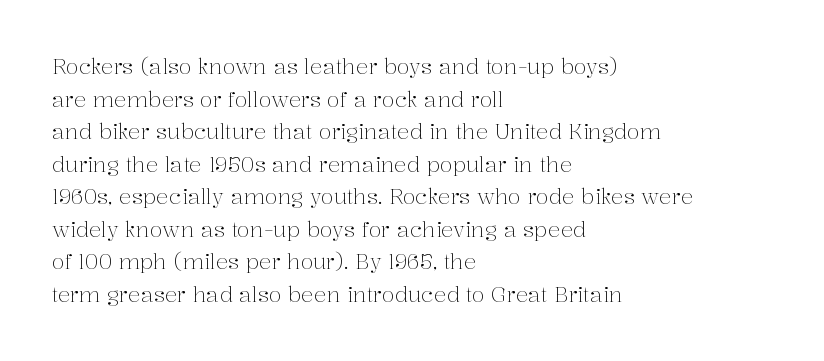
The axis of the letterforms is exactly vertical. Here the glyphs are tracked normally, forming tight word shapes. Descenders hang freely into open space. Line beginnings align vertically; line endings do not. The rows are spaced the way most documents space them.
